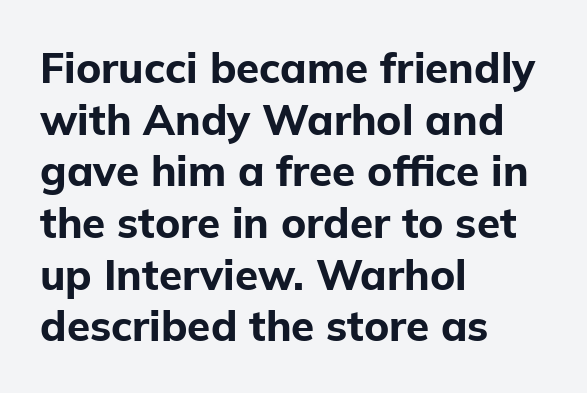
Q: Is the text bold? A: Yes.
Q: Is the text italic (slanted)? A: No, it is upright.
Q: Is the typeface a serif or a sans-serif typeface? A: Sans-serif.
Q: Is the text underlined? A: No.
Q: How is the paragraph aligned? A: Left-aligned.
Q: Is the spacing between letters normal or unusually wide? A: Normal.
Q: Width (condensed, normal, or wide)? A: Normal.
Q: Stroke contrast? A: Low.
Q: x-height? A: Medium.
Q: Monospaced? A: No.
